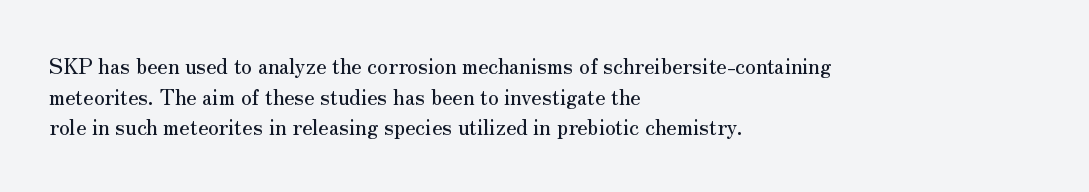
Style check: upright. Quick note: interline space is typical. This sample uses plain, unmodified letter spacing. In CSS terms this would be text-align: left.
